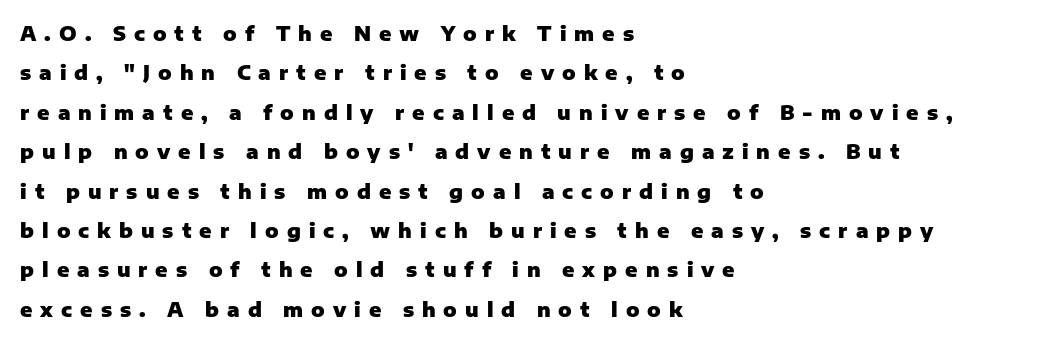
Q: Is the text bold? A: Yes.
Q: Is the text italic (slanted)? A: No, it is upright.
Q: Is the text underlined? A: No.
Q: How is the paragraph aligned? A: Left-aligned.
Q: Is the spacing between letters normal or unusually wide? A: Unusually wide.
Q: Is the spacing between lines tight, normal or loose? A: Loose.
